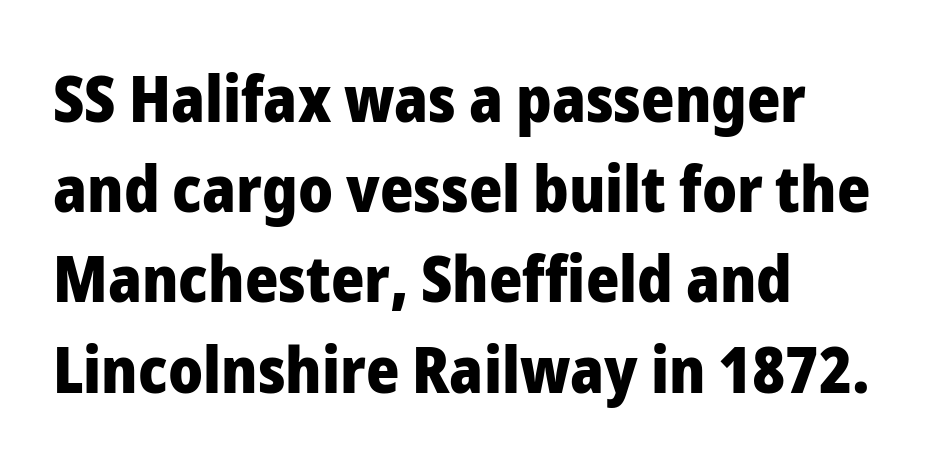
The image shows 64 px heavy sans-serif type, upright; set left-aligned, normal line spacing (1.41x), normal letter spacing, not underlined; low stroke contrast and a medium x-height.
